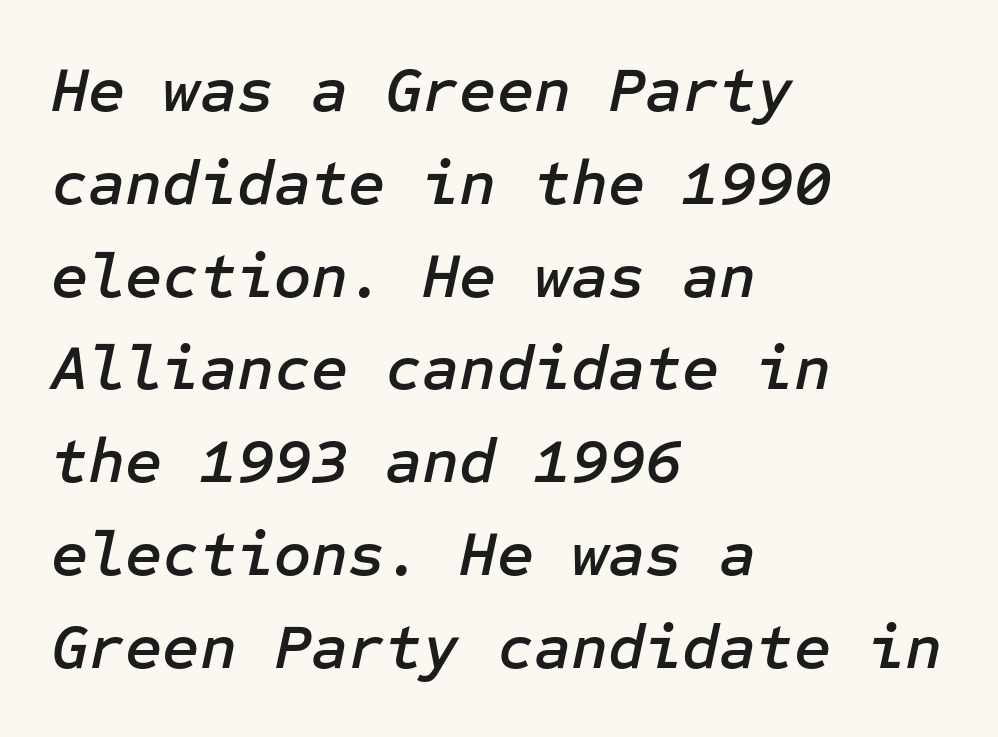
Q: Is the text italic (slanted)? A: Yes, it leans right by about 12 degrees.
Q: Is the text underlined? A: No.
Q: How is the paragraph aligned? A: Left-aligned.
Q: Is the spacing between letters normal or unusually wide? A: Normal.
Q: Is the spacing between lines tight, normal or loose? A: Normal.
Q: Width (condensed, normal, or wide)? A: Normal.
Q: Stroke contrast? A: Low.
Q: x-height? A: Medium.
